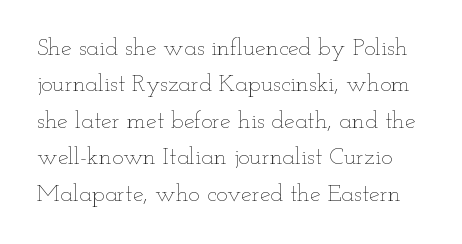
The line-height multiplier appears to be the usual default. Notice how the stems are strictly vertical — no italics here. Does extra space separate the letters? No, they use regular spacing. Nothing heavy about these letters — not bold at all. Beneath every word, the page is bare.
